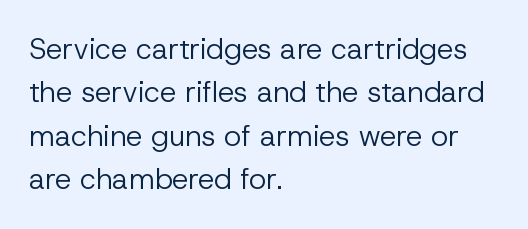
Descender tails drop into unmarked territory. This sample uses an upright cut, with every glyph sitting square on the baseline. These lines keep a tight, regular rhythm from letter to letter. Left-aligned paragraph, ragged on the right. These glyphs show unthickened strokes, regular width or finer. Check where the strokes stop: nothing finishes them off — pure sans.
